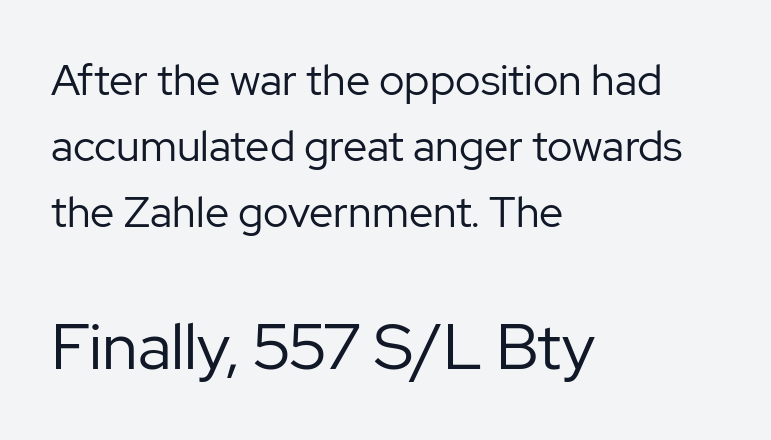
Honestly, the letter spacing is just normal — you wouldn't notice it. Caption: upper text group reduced, lower text group enlarged. Is this a sans? Yes — the strokes have no serifs. This is not heavy type; no bold has been used. The rag falls on the right side of this text block. Students, observe: this is what conventionally led text looks like.
